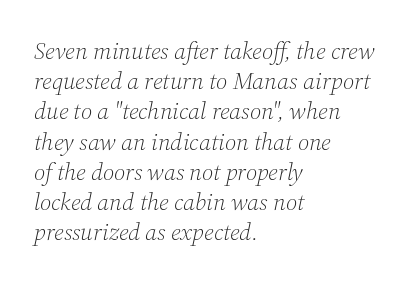
The image shows 24 px text type, italic (leaning right); set left-aligned, normal line spacing (1.26x), normal letter spacing, not underlined.
